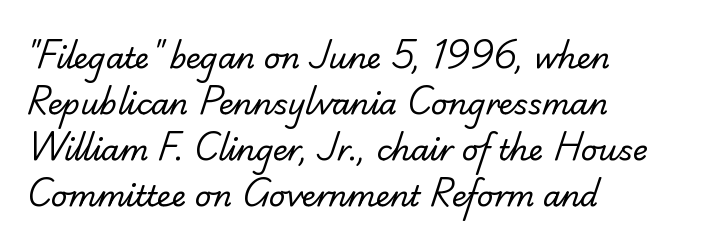
The image shows 29 px regular-weight serif type; set left-aligned, normal line spacing (1.59x), normal letter spacing, not underlined; low stroke contrast and a small x-height.
